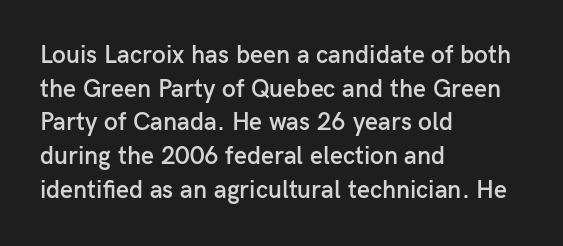
Q: Is the text bold? A: Semi-bold.
Q: Is the text italic (slanted)? A: No, it is upright.
Q: Is the text underlined? A: No.
Q: How is the paragraph aligned? A: Left-aligned.
Q: Is the spacing between letters normal or unusually wide? A: Normal.
Q: Is the spacing between lines tight, normal or loose? A: Normal.
